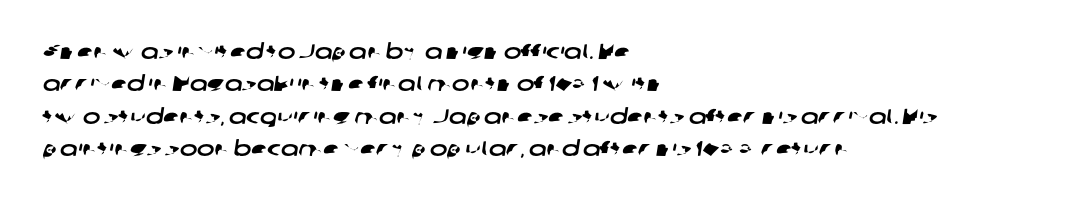
The image shows 21 px text type; set left-aligned, normal line spacing (1.54x), normal letter spacing, not underlined.
